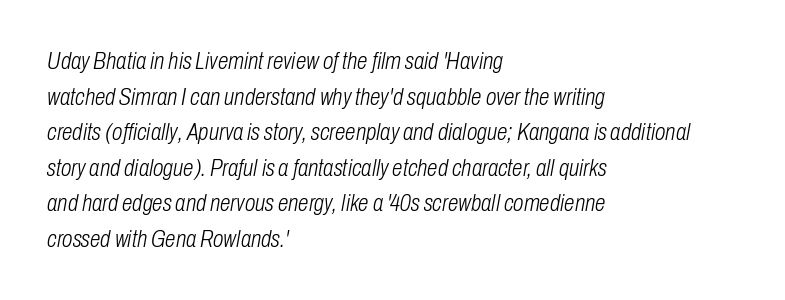
Q: Is the text bold? A: No.
Q: Is the text italic (slanted)? A: Yes, it leans right by about 10 degrees.
Q: Is the text underlined? A: No.
Q: How is the paragraph aligned? A: Left-aligned.
Q: Is the spacing between letters normal or unusually wide? A: Normal.
Q: Is the spacing between lines tight, normal or loose? A: Normal.
